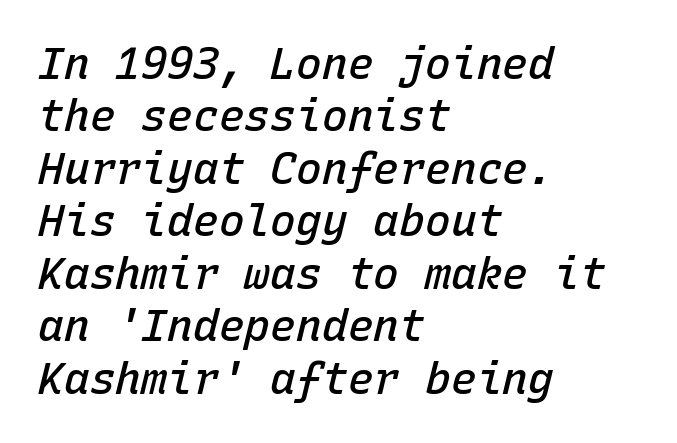
The image shows 43 px semibold type, italic (leaning right), monospaced; set left-aligned, line spacing 1.22x, normal letter spacing, not underlined; low stroke contrast and a medium x-height.
